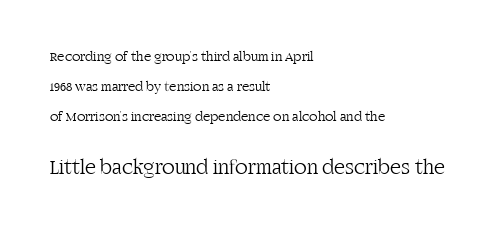
Q: Is the text bold? A: No.
Q: Is the text italic (slanted)? A: No, it is upright.
Q: Is the text underlined? A: No.
Q: How is the paragraph aligned? A: Left-aligned.
Q: Is the spacing between letters normal or unusually wide? A: Normal.
Q: Is the spacing between lines tight, normal or loose? A: Loose.
Q: Which block of text is set in a larger size, the first (top) or the second (bottom)? A: The second (bottom) one.
